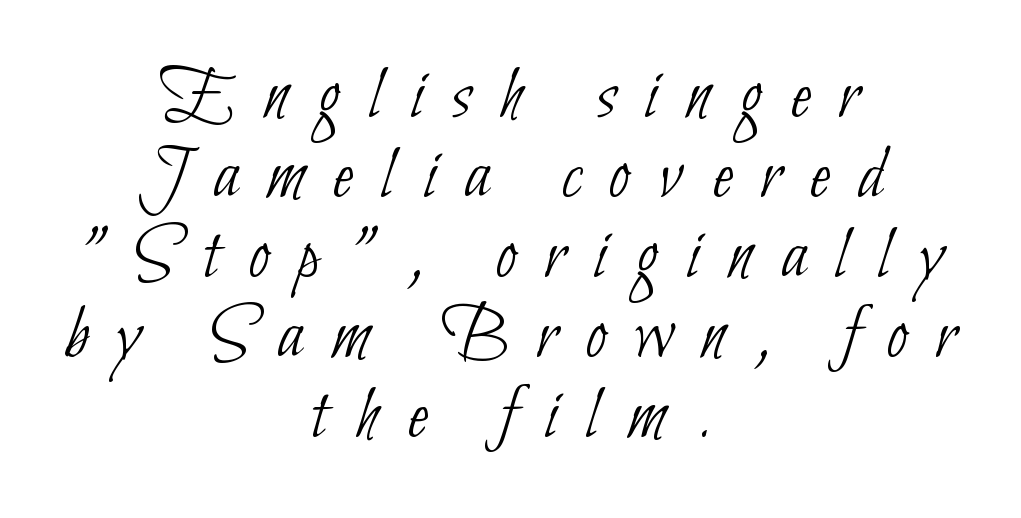
{"serif": "no", "bold": "no", "weight": "thin", "width": "condensed", "stroke_contrast": "low", "x_height": "small", "monospaced": "no", "underline": "no", "align": "center", "line_spacing": "tight", "line_spacing_ratio": 1.04, "letter_spacing": "wide", "letter_spacing_em": 0.37, "glyph_px": 77}
